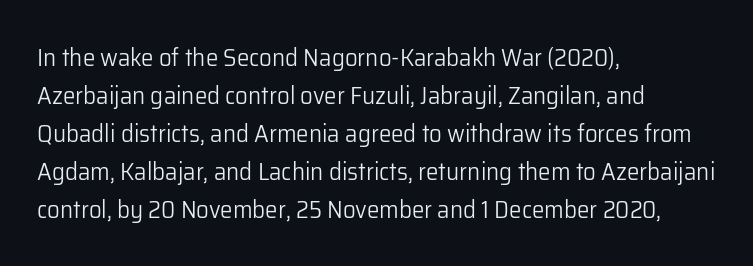
The font's upright variant was chosen for this text. The specimen omits any rule beneath the text block's lines. All the whitespace from short lines collects on the right. Tracking here is standard; glyphs follow each other at the usual distance.
